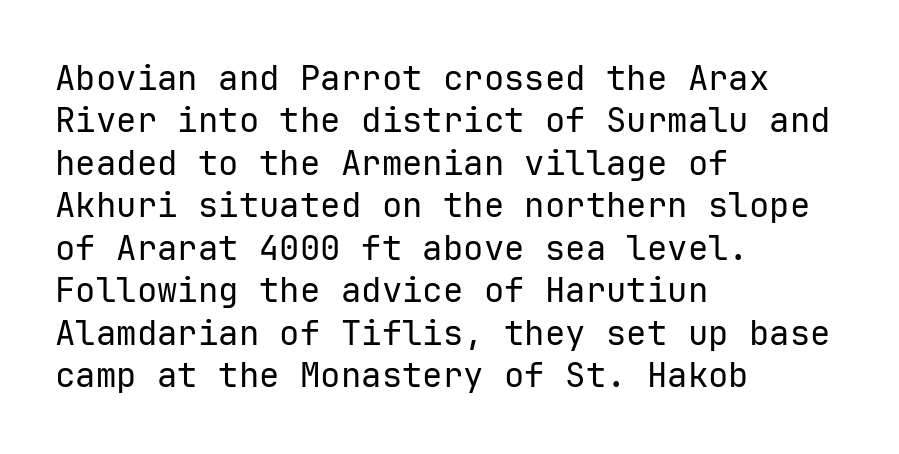
Between one letter and the next there's only the usual sliver of space. Interline gaps are of average width in this sample. Just letters on the line, the space beneath them empty. Is there any slant? The stems are plumb. Letterform terminals end flat and unadorned throughout the passage. The strokes are not fattened; the text isn't bold.
